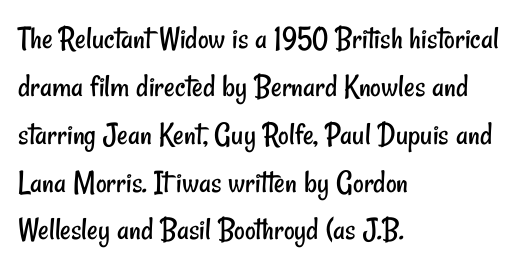
Q: Is the text bold? A: No.
Q: Is the typeface a serif or a sans-serif typeface? A: Sans-serif.
Q: Is the text underlined? A: No.
Q: How is the paragraph aligned? A: Left-aligned.
Q: Is the spacing between letters normal or unusually wide? A: Normal.
Q: Is the spacing between lines tight, normal or loose? A: Normal.
Q: Width (condensed, normal, or wide)? A: Condensed.
Q: Stroke contrast? A: Low.
Q: x-height? A: Small.
Q: Monospaced? A: No.
